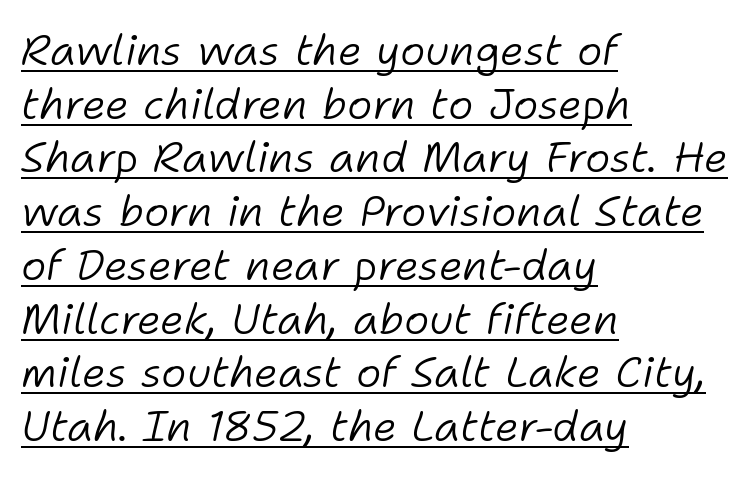
{"italic": "yes", "lean": "right", "slant_degrees": 11, "bold": "no", "weight": "light", "width": "normal", "stroke_contrast": "low", "x_height": "medium", "monospaced": "no", "underline": "yes", "align": "left", "line_spacing": "normal", "line_spacing_ratio": 1.25, "letter_spacing": "normal", "letter_spacing_em": 0.0, "glyph_px": 43}
